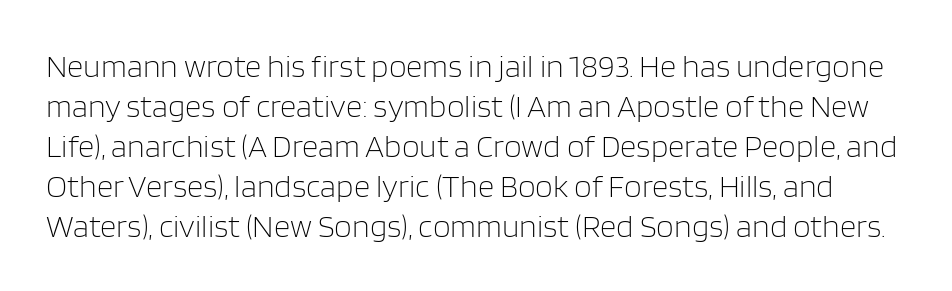
The image shows 32 px light sans-serif type, upright; set normal line spacing (1.25x), normal letter spacing, not underlined; low stroke contrast and a large x-height.
